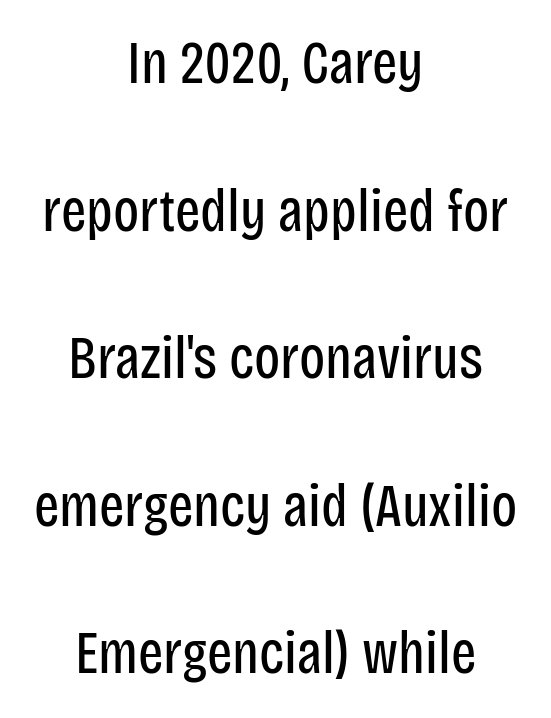
The image shows 60 px regular-weight, condensed sans-serif type, upright; set centered, loose line spacing (2.46x), normal letter spacing, not underlined; low stroke contrast and a large x-height.
